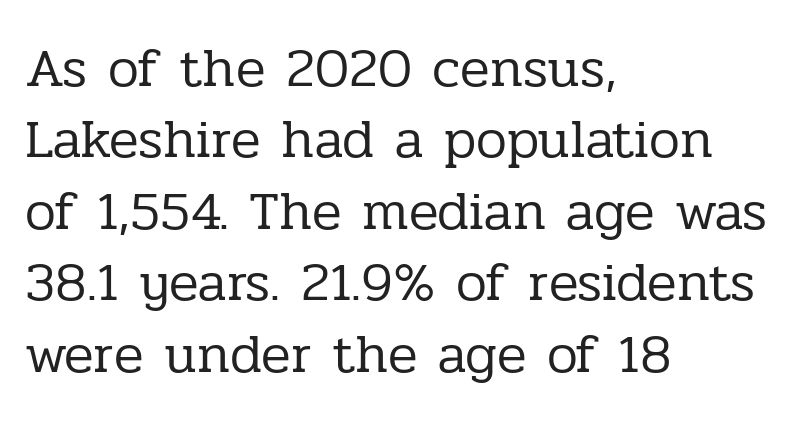
The image shows 55 px regular-weight serif type, upright; set left-aligned, normal line spacing (1.3x), normal letter spacing, not underlined; low stroke contrast and a medium x-height.
